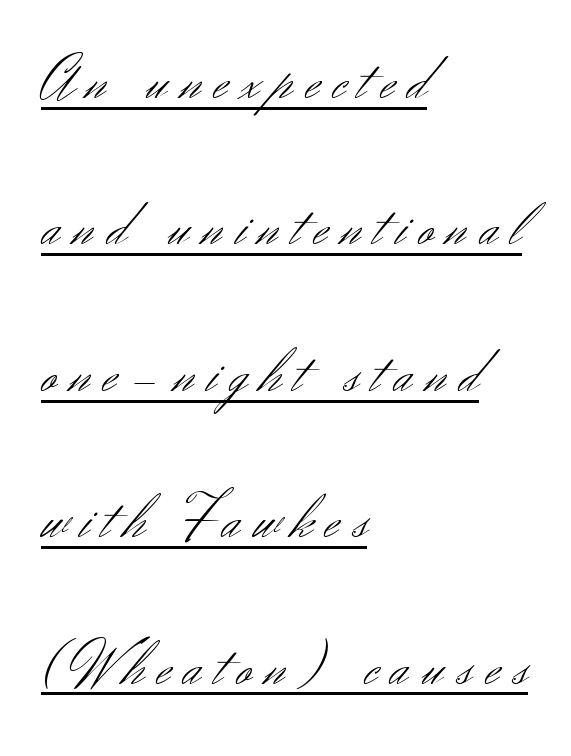
The image shows 61 px light sans-serif type; set left-aligned, loose line spacing (2.4x), unusually wide letter spacing (+0.22 em), underlined; medium stroke contrast and a small x-height.
